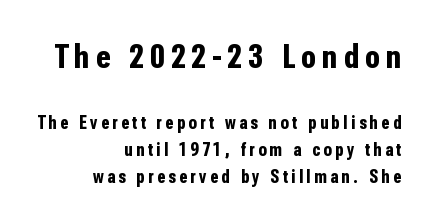
This is the regular roman posture of the typeface. The lines sit at an ordinary, default distance from one another. Size contrast runs from large at the top to small at the bottom. The glyphs are unaccompanied by any horizontal stroke below them.
